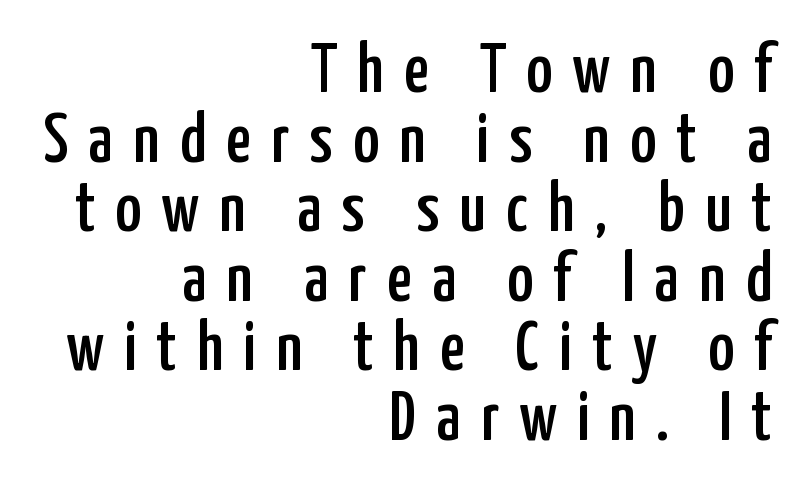
How would I describe the line gaps? Narrow and economical. Posture: vertical. To sum up the face: it is a sans, with no serifs. The strip under each line holds only bare page.
